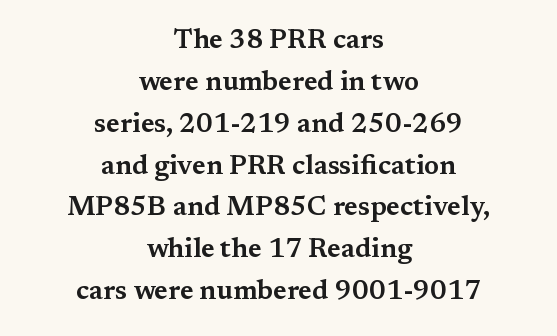
No italicization has been applied; the sample stays upright. The type is set solid horizontally, with unmodified tracking. Normally led — the rows are evenly, conventionally spaced. Does the copy run flush right? No — it is centered line by line. The string is rendered with underlining switched off.
